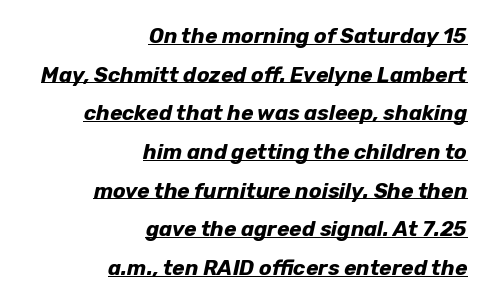
{"italic": "yes", "lean": "right", "slant_degrees": 12, "bold": "yes", "underline": "yes", "align": "right", "line_spacing_ratio": 1.84, "letter_spacing": "normal", "letter_spacing_em": 0.0, "glyph_px": 21}
